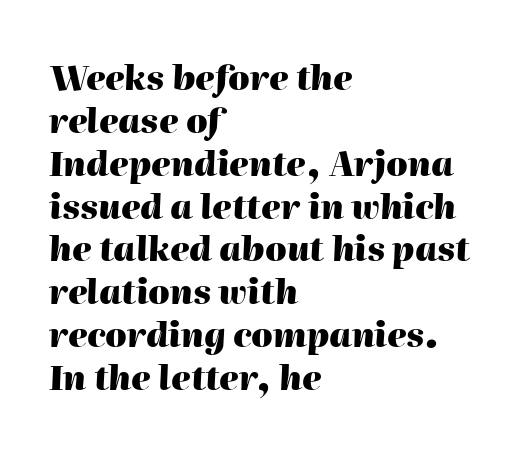
The image shows 34 px heavy type, italic (leaning right); set left-aligned, normal line spacing (1.26x), normal letter spacing, not underlined; high stroke contrast and a medium x-height.
